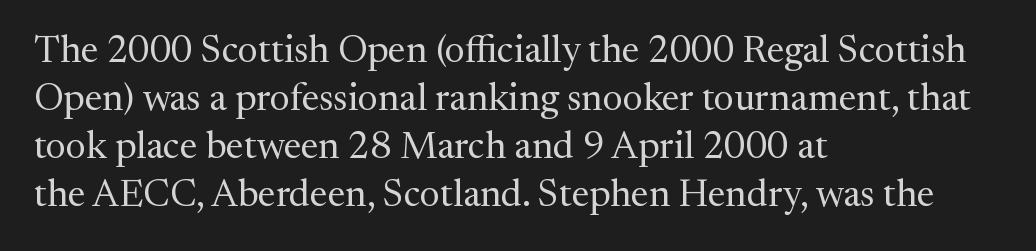
Q: Is the text bold? A: No.
Q: Is the text italic (slanted)? A: No, it is upright.
Q: Is the typeface a serif or a sans-serif typeface? A: Serif.
Q: Is the text underlined? A: No.
Q: How is the paragraph aligned? A: Left-aligned.
Q: Is the spacing between letters normal or unusually wide? A: Normal.
Q: Is the spacing between lines tight, normal or loose? A: Normal.
Q: Width (condensed, normal, or wide)? A: Normal.
Q: Stroke contrast? A: Medium.
Q: x-height? A: Medium.
Q: Monospaced? A: No.
